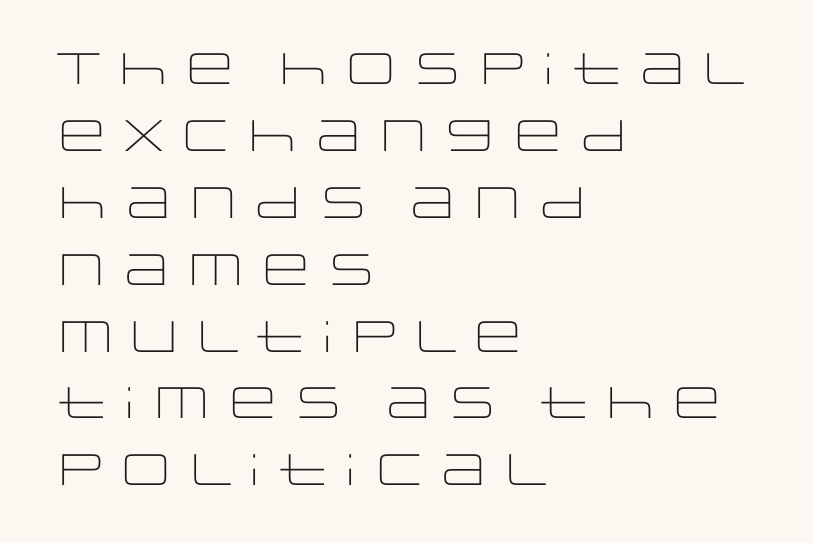
Honestly, the letter spacing is just normal — you wouldn't notice it. Style check: upright. The letters advance in unequal steps, a hallmark of proportional type. One glance says typical: line gaps are just what's usual.
